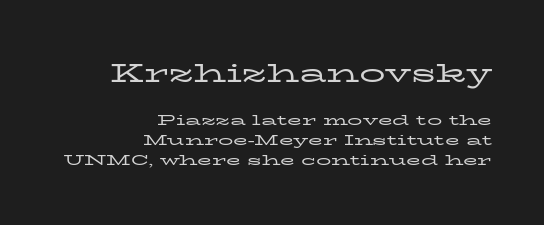
A roman cut, with each character standing at attention. Type without underlining. Counters stay open thanks to moderate or lighter strokes. No extra tracking has been applied to these lines. The block of text has a typical density, with ordinary space between rows. You get the large type first, then a drop to smaller type.
